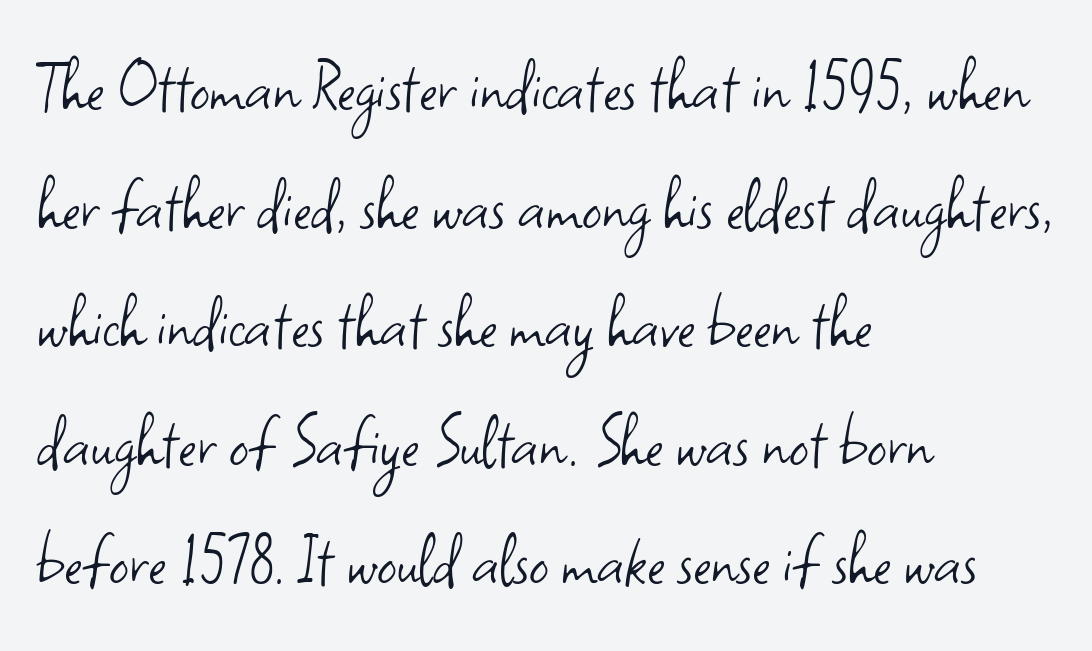
The image shows 77 px light sans-serif type; set left-aligned, normal line spacing (1.54x), normal letter spacing, not underlined; low stroke contrast and a small x-height.
